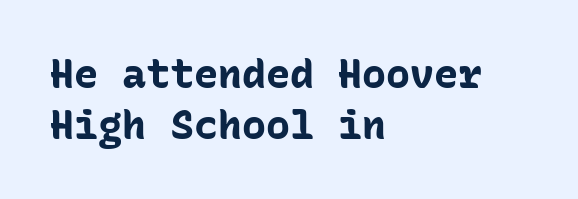
Q: Is the text bold? A: Yes.
Q: Is the text italic (slanted)? A: No, it is upright.
Q: Is the typeface a serif or a sans-serif typeface? A: Sans-serif.
Q: Is the text underlined? A: No.
Q: How is the paragraph aligned? A: Left-aligned.
Q: Is the spacing between letters normal or unusually wide? A: Normal.
Q: Is the spacing between lines tight, normal or loose? A: Normal.
Q: Width (condensed, normal, or wide)? A: Normal.
Q: Stroke contrast? A: Low.
Q: x-height? A: Medium.
Q: Monospaced? A: Yes.
